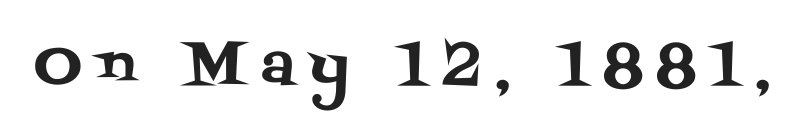
Letterform terminals end in serifs throughout the passage. The face used here is proportionally spaced, like ordinary book or web type. Lines of text with bare space underneath. Caption: expanded tracking, letters set apart. Nope, not italic — everything's standing straight.
